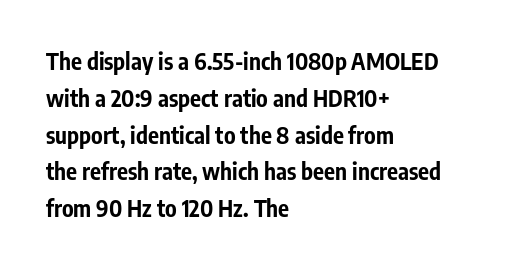
The image shows 23 px bold type, upright; set left-aligned, normal line spacing (1.6x), normal letter spacing, not underlined.
